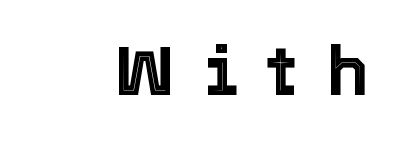
Spacing verdict: proportional, widths tailored to each character. This is the regular roman posture of the typeface. Just letters on the line, the space beneath them empty. The letters are spread apart with noticeably loose tracking.
